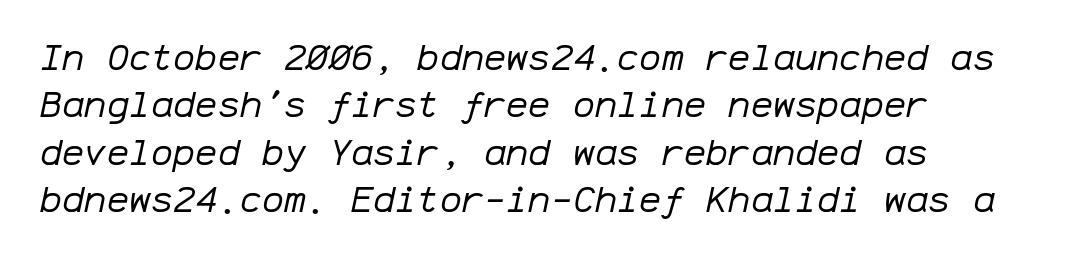
The image shows 37 px regular-weight type, italic (leaning right), monospaced; set left-aligned, normal line spacing (1.28x), normal letter spacing, not underlined; low stroke contrast and a medium x-height.
